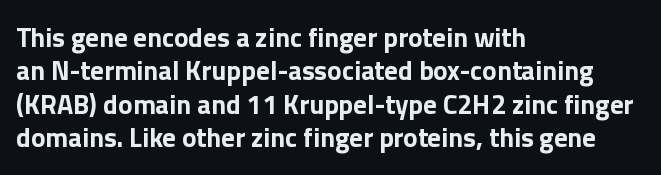
The image shows 27 px bold type, upright; set left-aligned, line spacing 1.24x, normal letter spacing, not underlined.
